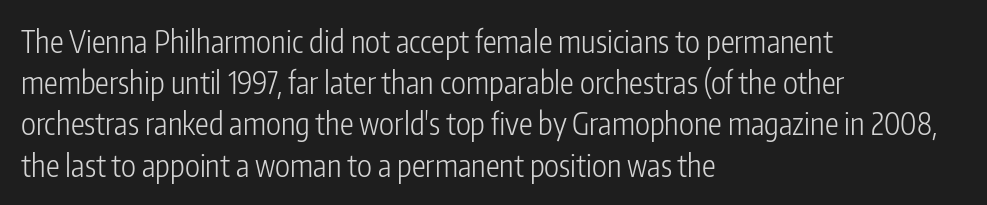
{"serif": "no", "italic": "no", "bold": "no", "weight": "light", "width": "condensed", "stroke_contrast": "low", "x_height": "medium", "monospaced": "no", "underline": "no", "align": "left", "line_spacing": "normal", "line_spacing_ratio": 1.33, "letter_spacing": "normal", "letter_spacing_em": 0.0, "glyph_px": 31}
